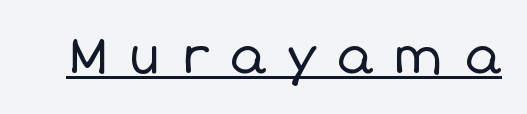
The image shows 50 px regular-weight type, upright; set unusually wide letter spacing (+0.4 em), underlined; low stroke contrast and a large x-height.
